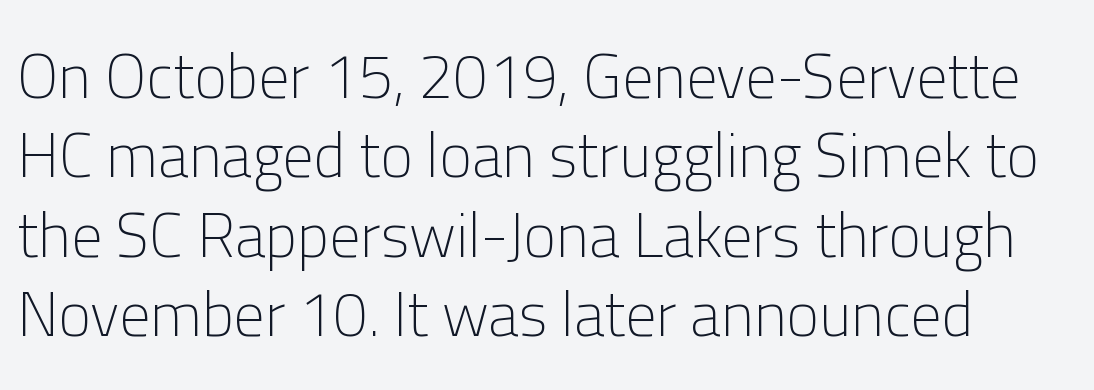
Q: Is the text bold? A: No.
Q: Is the text italic (slanted)? A: No, it is upright.
Q: Is the typeface a serif or a sans-serif typeface? A: Sans-serif.
Q: Is the text underlined? A: No.
Q: Is the spacing between letters normal or unusually wide? A: Normal.
Q: Is the spacing between lines tight, normal or loose? A: Normal.
Q: Width (condensed, normal, or wide)? A: Normal.
Q: Stroke contrast? A: Low.
Q: x-height? A: Medium.
Q: Monospaced? A: No.
